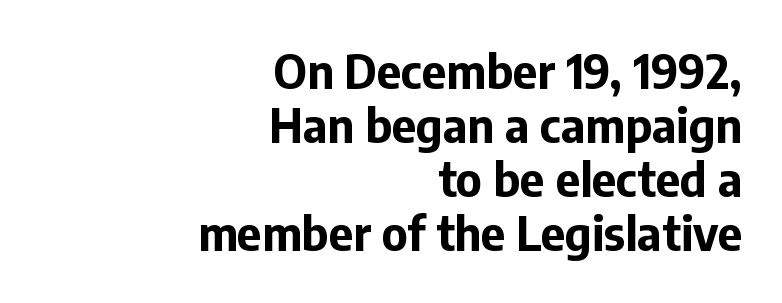
Q: Is the text bold? A: Yes.
Q: Is the text italic (slanted)? A: No, it is upright.
Q: Is the typeface a serif or a sans-serif typeface? A: Sans-serif.
Q: Is the text underlined? A: No.
Q: How is the paragraph aligned? A: Right-aligned.
Q: Is the spacing between letters normal or unusually wide? A: Normal.
Q: Is the spacing between lines tight, normal or loose? A: Tight.
Q: Width (condensed, normal, or wide)? A: Normal.
Q: Stroke contrast? A: Low.
Q: x-height? A: Medium.
Q: Monospaced? A: No.
